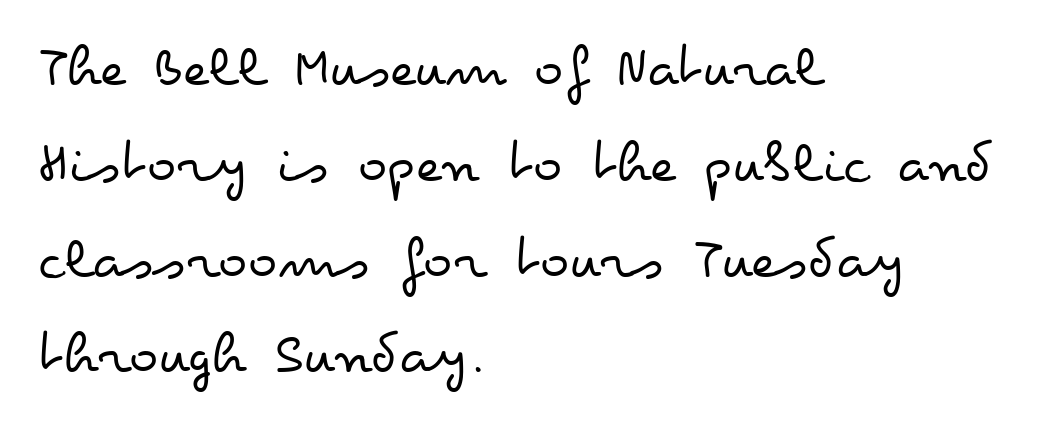
The image shows 61 px regular-weight, wide type, upright; set left-aligned, normal line spacing (1.57x), normal letter spacing, not underlined; low stroke contrast and a small x-height.
